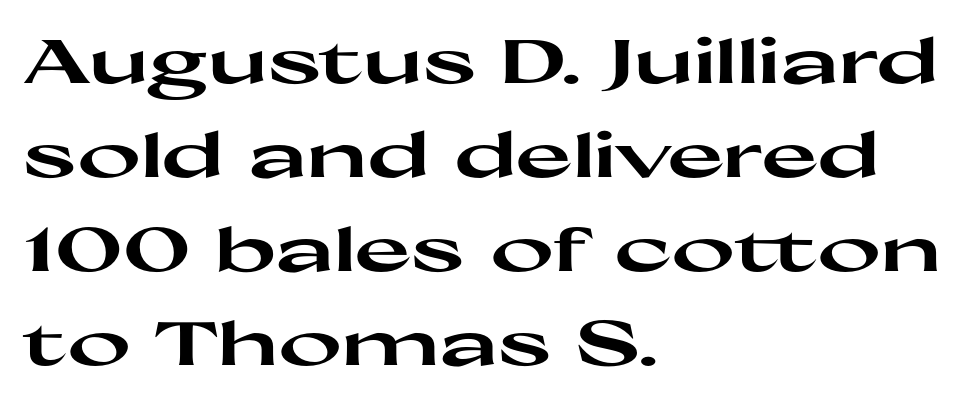
The image shows 61 px heavy, wide sans-serif type, upright; set left-aligned, normal line spacing (1.54x), normal letter spacing, not underlined; high stroke contrast and a medium x-height.
